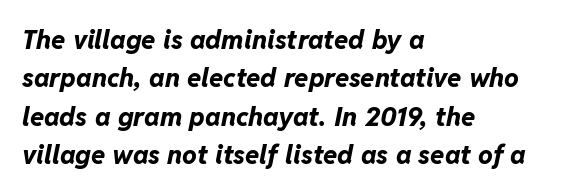
Q: Is the text bold? A: Yes.
Q: Is the text italic (slanted)? A: Yes, it leans right by about 11 degrees.
Q: Is the text underlined? A: No.
Q: How is the paragraph aligned? A: Left-aligned.
Q: Is the spacing between letters normal or unusually wide? A: Normal.
Q: Is the spacing between lines tight, normal or loose? A: Normal.
